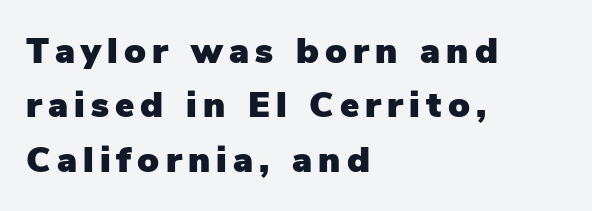
The image shows 36 px sans-serif type, upright; set left-aligned, normal line spacing (1.51x), not underlined; low stroke contrast and a medium x-height.
